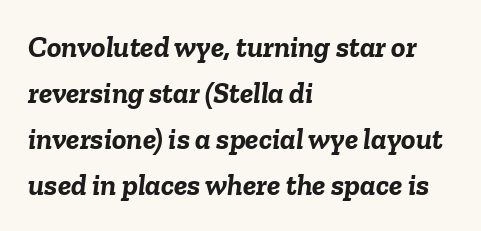
Q: Is the text bold? A: Yes.
Q: Is the text italic (slanted)? A: Yes, it leans right by about 6 degrees.
Q: Is the text underlined? A: No.
Q: How is the paragraph aligned? A: Left-aligned.
Q: Is the spacing between letters normal or unusually wide? A: Normal.
Q: Is the spacing between lines tight, normal or loose? A: Normal.
Q: Width (condensed, normal, or wide)? A: Normal.
Q: Stroke contrast? A: Low.
Q: x-height? A: Medium.
Q: Monospaced? A: No.
